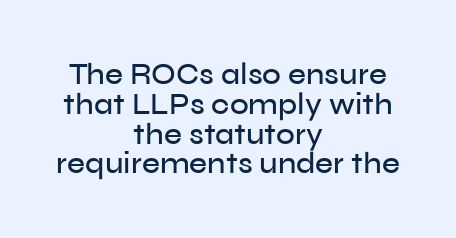
Q: Is the text italic (slanted)? A: No, it is upright.
Q: Is the typeface a serif or a sans-serif typeface? A: Sans-serif.
Q: Is the text underlined? A: No.
Q: How is the paragraph aligned? A: Centered.
Q: Is the spacing between letters normal or unusually wide? A: Normal.
Q: Is the spacing between lines tight, normal or loose? A: Tight.
Q: Width (condensed, normal, or wide)? A: Normal.
Q: Stroke contrast? A: Low.
Q: x-height? A: Medium.
Q: Monospaced? A: No.
